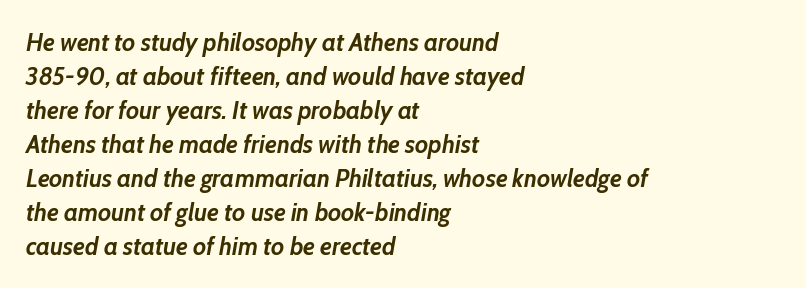
The image shows 25 px bold type, italic (leaning right); set left-aligned, normal line spacing (1.36x), normal letter spacing, not underlined.
